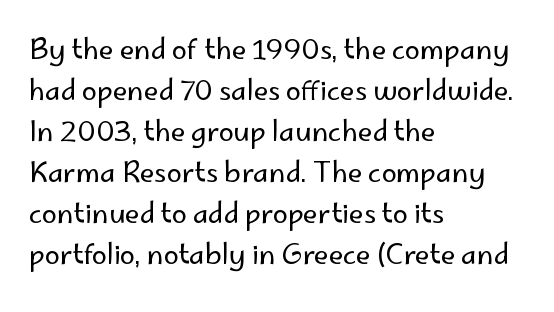
On a weight scale, this lands at 450 or below. The passage shown has conventional tracking throughout. A normal amount of white space separates one row of letters from the next. The rag falls on the right side of this text block.
